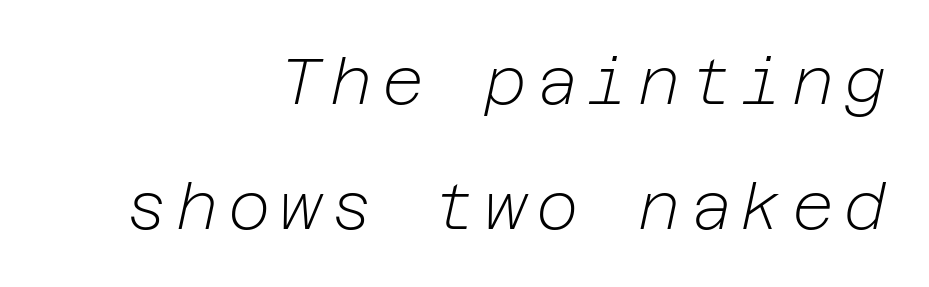
{"italic": "yes", "lean": "right", "slant_degrees": 12, "bold": "no", "weight": "light", "width": "normal", "stroke_contrast": "low", "x_height": "medium", "underline": "no", "align": "right", "line_spacing": "loose", "line_spacing_ratio": 1.92, "glyph_px": 65}
